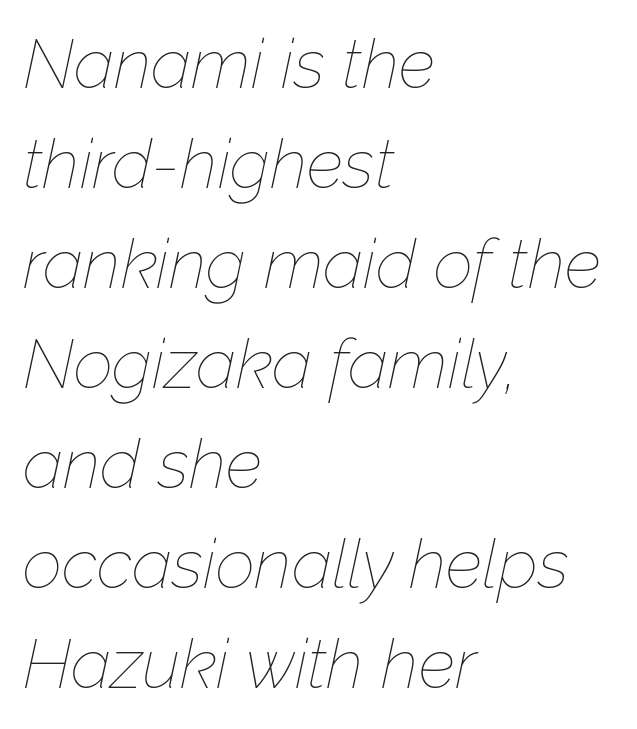
The image shows 69 px thin type, italic (leaning right); set left-aligned, normal line spacing (1.45x), normal letter spacing, not underlined; low stroke contrast and a medium x-height.
